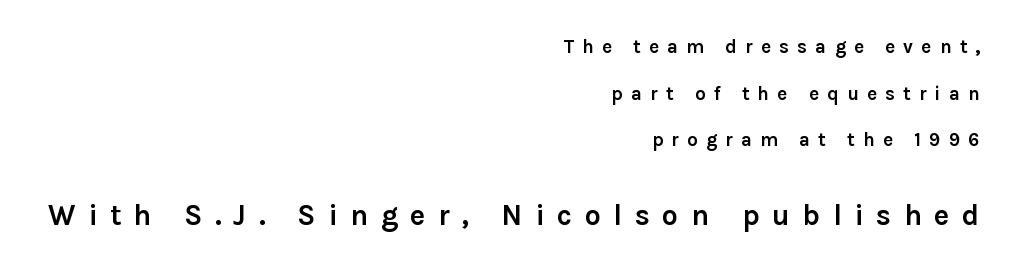
{"serif": "no", "italic": "no", "bold": "yes", "weight": "semibold", "width": "normal", "stroke_contrast": "low", "x_height": "medium", "monospaced": "no", "underline": "no", "align": "right", "line_spacing": "loose", "line_spacing_ratio": 2.45, "letter_spacing": "wide", "letter_spacing_em": 0.43, "larger_block": "second", "size_ratio": 1.53, "glyph_px": 29}
